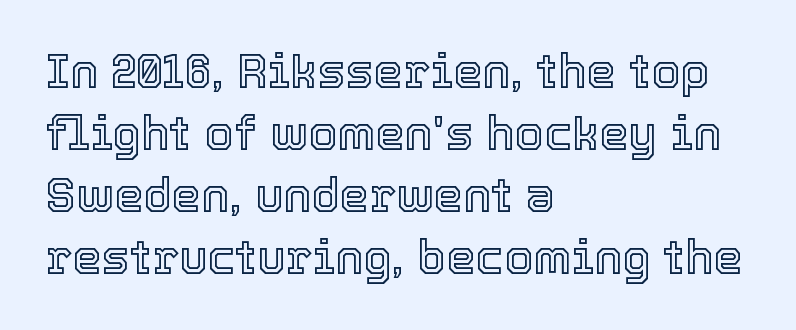
The rendering keeps characters at their native spacing. Letters rest on an invisible, unmarked baseline. Do the characters align in a grid? No, the font is proportional. The lines are quadded left. How would I describe the line gaps? Plain and ordinary. Vertical strokes here are truly vertical.
